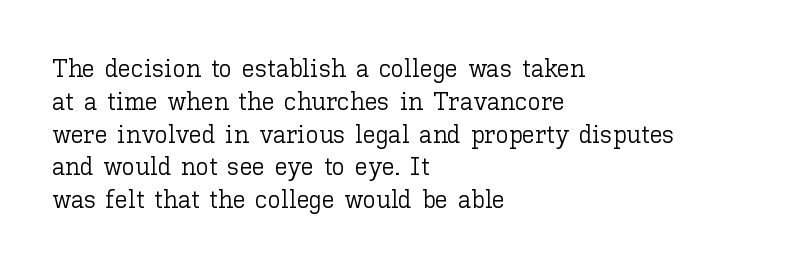
Check the space under the baseline: it is left empty. Posture: upright roman. Is the type heavy? It reads as light-to-regular instead. One-word summary of the alignment: left. The line-height multiplier appears to be the usual default.
